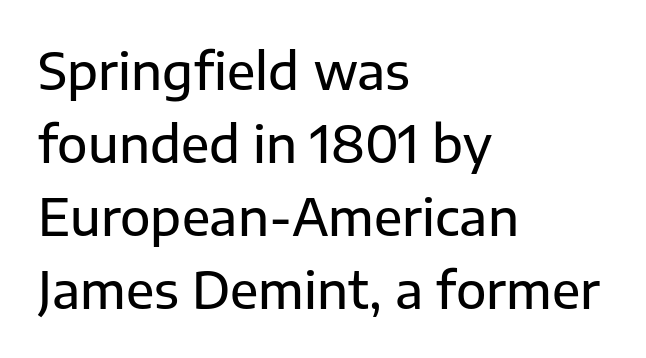
Q: Is the text italic (slanted)? A: No, it is upright.
Q: Is the typeface a serif or a sans-serif typeface? A: Sans-serif.
Q: Is the text underlined? A: No.
Q: How is the paragraph aligned? A: Left-aligned.
Q: Is the spacing between letters normal or unusually wide? A: Normal.
Q: Is the spacing between lines tight, normal or loose? A: Normal.
Q: Width (condensed, normal, or wide)? A: Normal.
Q: Stroke contrast? A: Low.
Q: x-height? A: Medium.
Q: Monospaced? A: No.
